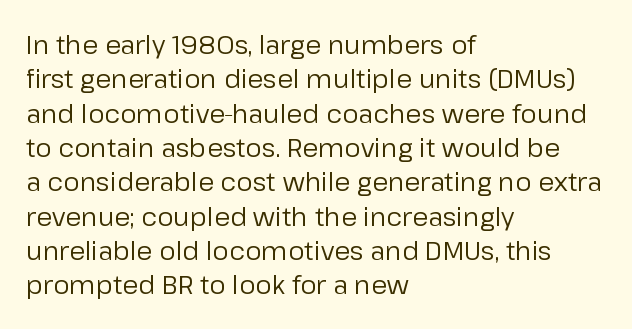
Leftover space on each line is placed entirely after the last word. Notice how the stems are strictly vertical — no italics here. The rendering uses a moderate line-height, typical for paragraphs. Underlining? Definitely not there. A light-to-regular cut is what we see here.
